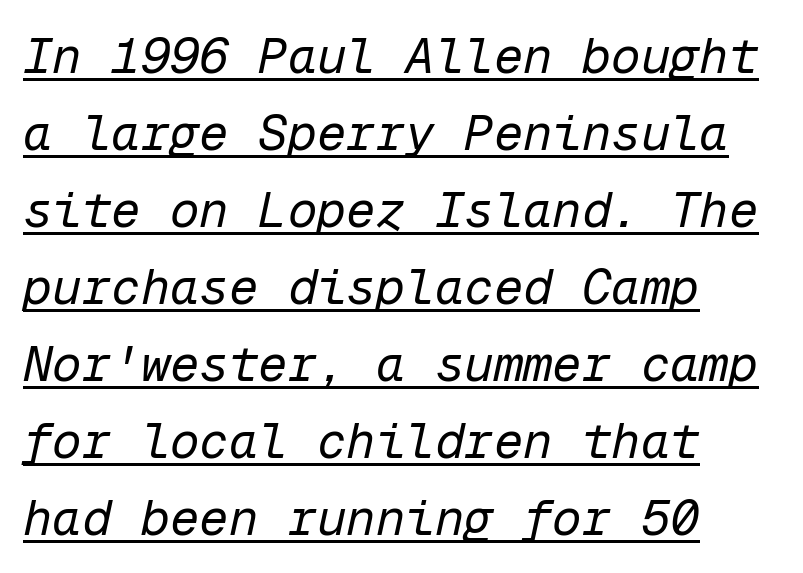
{"italic": "yes", "lean": "right", "slant_degrees": 12, "bold": "no", "weight": "regular", "width": "normal", "stroke_contrast": "low", "x_height": "medium", "monospaced": "yes", "underline": "yes", "align": "left", "line_spacing": "normal", "line_spacing_ratio": 1.57, "letter_spacing": "normal", "letter_spacing_em": 0.0, "glyph_px": 49}
